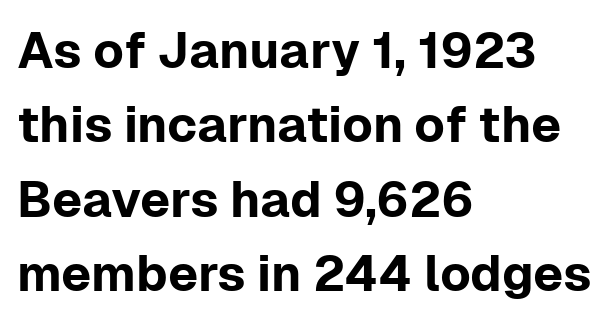
Leading matches the norm, producing a regular column. Layout note: lines flush left. This is roman type, the default non-slanted kind. Beneath every word, the page is bare.
